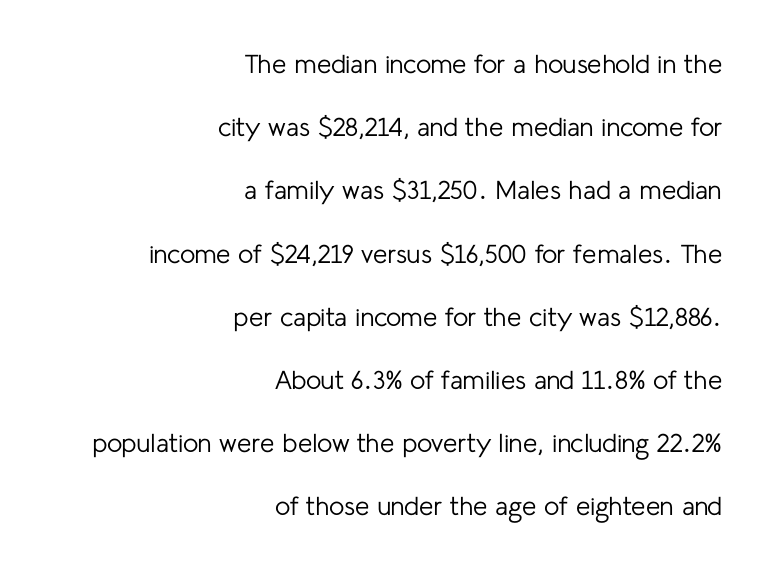
The image shows 26 px text type, upright; set right-aligned, loose line spacing (2.43x), normal letter spacing, not underlined.
